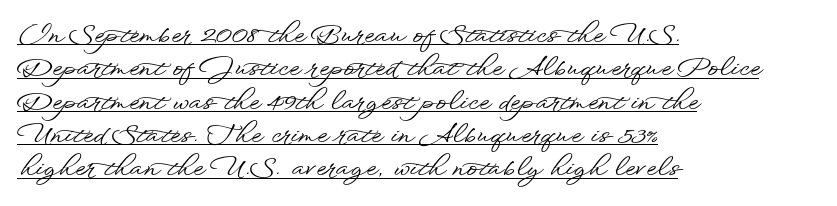
Q: Is the text italic (slanted)? A: Yes.
Q: Is the text underlined? A: Yes.
Q: How is the paragraph aligned? A: Left-aligned.
Q: Is the spacing between letters normal or unusually wide? A: Normal.
Q: Is the spacing between lines tight, normal or loose? A: Normal.
